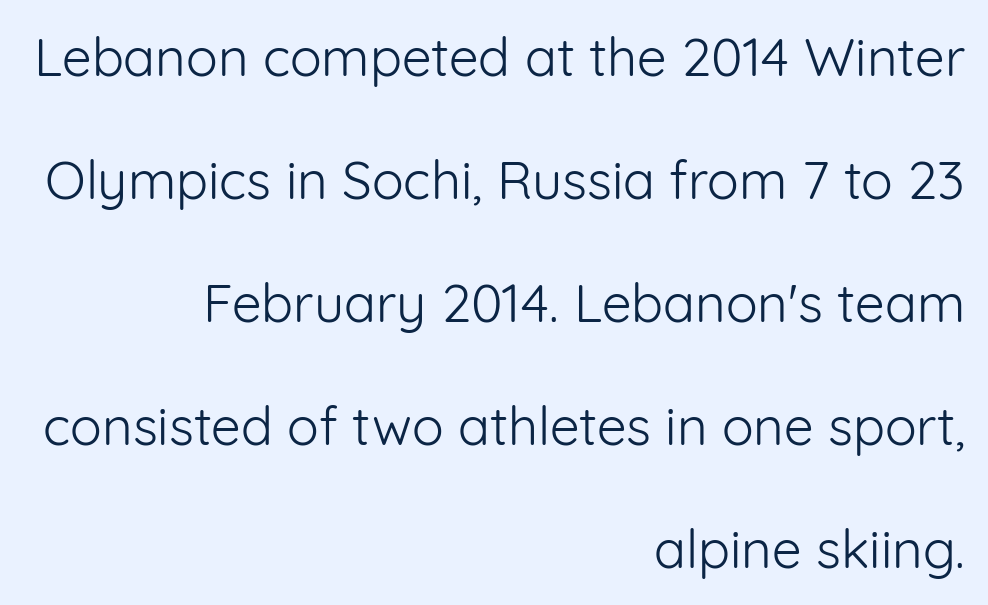
The image shows 53 px light sans-serif type, upright; set right-aligned, loose line spacing (2.32x), normal letter spacing, not underlined; low stroke contrast and a medium x-height.
